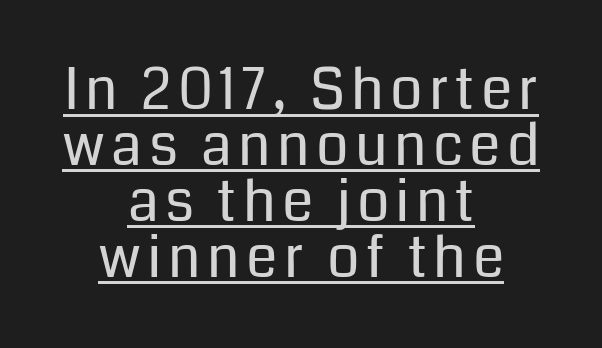
Q: Is the text bold? A: No.
Q: Is the text italic (slanted)? A: No, it is upright.
Q: Is the typeface a serif or a sans-serif typeface? A: Sans-serif.
Q: Is the text underlined? A: Yes.
Q: How is the paragraph aligned? A: Centered.
Q: Is the spacing between lines tight, normal or loose? A: Tight.
Q: Width (condensed, normal, or wide)? A: Normal.
Q: Stroke contrast? A: Low.
Q: x-height? A: Medium.
Q: Monospaced? A: No.
